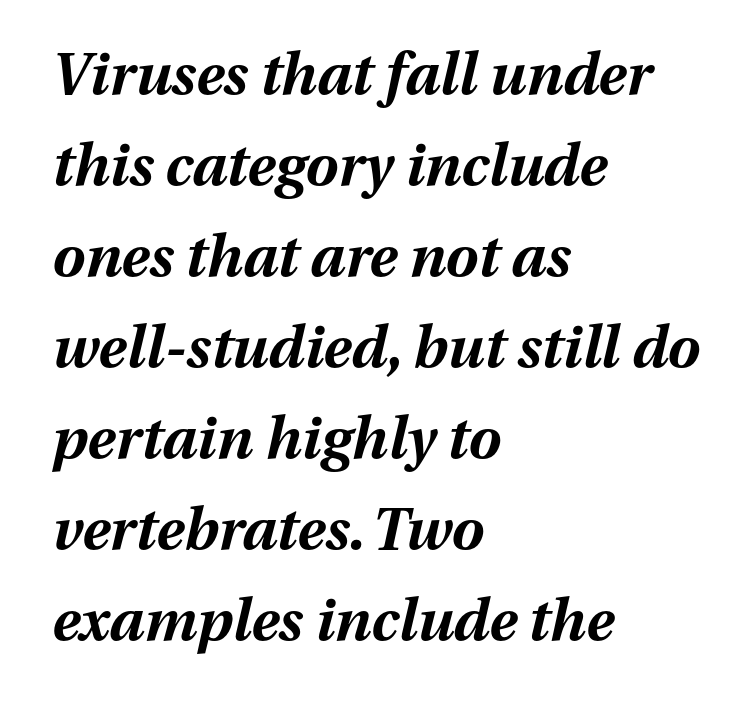
The image shows 58 px bold type, italic (leaning right); set left-aligned, normal line spacing (1.57x), normal letter spacing, not underlined; medium stroke contrast and a medium x-height.
